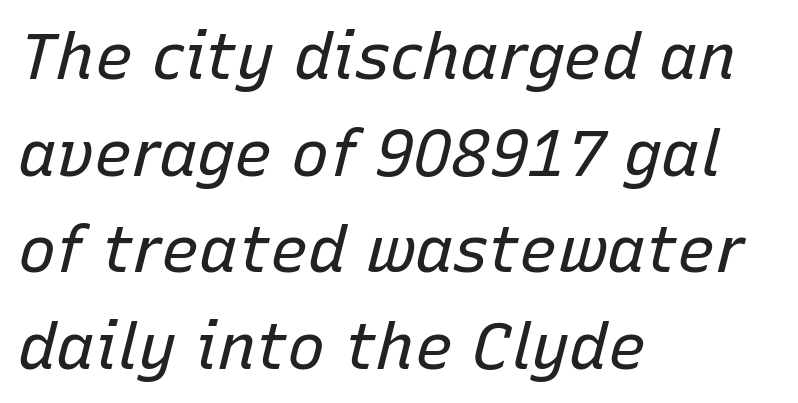
{"italic": "yes", "lean": "right", "slant_degrees": 15, "bold": "no", "weight": "regular", "width": "normal", "stroke_contrast": "low", "x_height": "medium", "monospaced": "no", "underline": "no", "align": "left", "line_spacing": "normal", "line_spacing_ratio": 1.51, "letter_spacing": "normal", "letter_spacing_em": 0.0, "glyph_px": 64}
